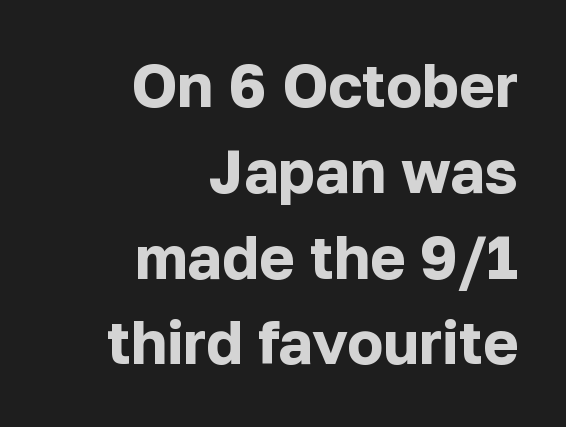
The image shows 60 px bold sans-serif type, upright; set right-aligned, normal line spacing (1.43x), normal letter spacing, not underlined; low stroke contrast and a medium x-height.
